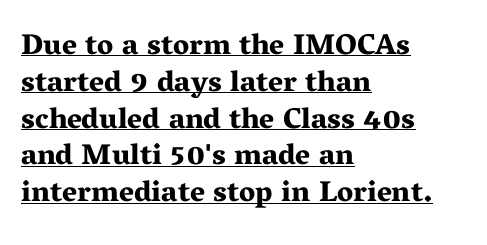
Q: Is the text bold? A: Yes.
Q: Is the text italic (slanted)? A: No, it is upright.
Q: Is the typeface a serif or a sans-serif typeface? A: Serif.
Q: Is the text underlined? A: Yes.
Q: How is the paragraph aligned? A: Left-aligned.
Q: Is the spacing between letters normal or unusually wide? A: Normal.
Q: Is the spacing between lines tight, normal or loose? A: Normal.
Q: Width (condensed, normal, or wide)? A: Wide.
Q: Stroke contrast? A: Medium.
Q: x-height? A: Medium.
Q: Monospaced? A: No.
